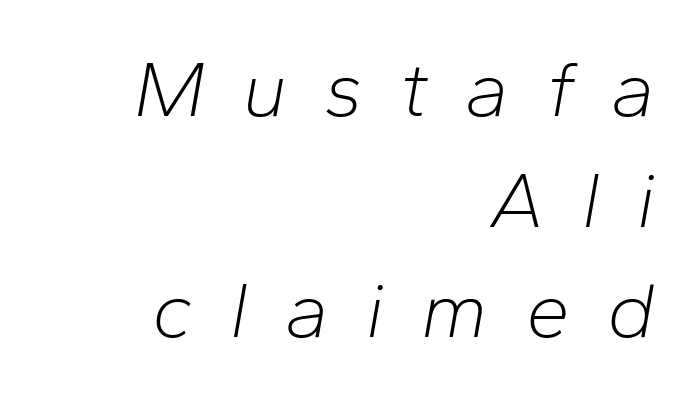
Q: Is the text bold? A: No.
Q: Is the text italic (slanted)? A: Yes, it leans right by about 10 degrees.
Q: Is the text underlined? A: No.
Q: How is the paragraph aligned? A: Right-aligned.
Q: Is the spacing between letters normal or unusually wide? A: Unusually wide.
Q: Is the spacing between lines tight, normal or loose? A: Normal.
Q: Width (condensed, normal, or wide)? A: Normal.
Q: Stroke contrast? A: Low.
Q: x-height? A: Medium.
Q: Monospaced? A: No.
